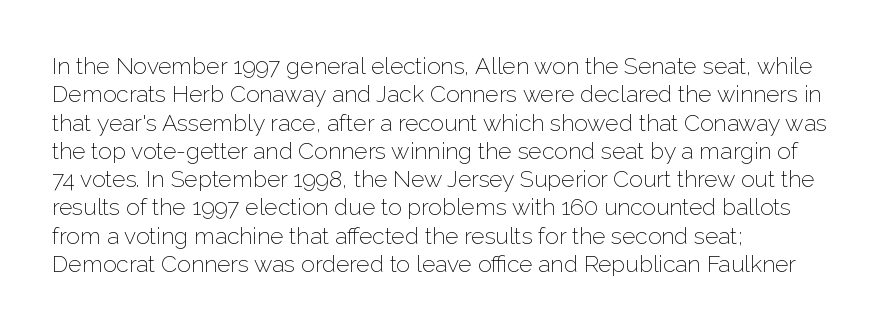
Nobody touched the tracking dial on this one. Visually the block forms a straight wall on the left and a jagged coastline on the right. Posture: upright roman. Beneath every word, the page is bare.
